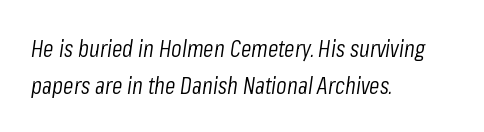
If you measured baseline to baseline, you'd find a middling distance. This rendering uses left alignment, leaving the right contour irregular. The font sits on the lighter half of the weight spectrum, regular included. Rendered with sloped, italic letterforms. Just letters on the line, the space beneath them empty. The gaps between neighbouring characters are ordinary and unremarkable.
